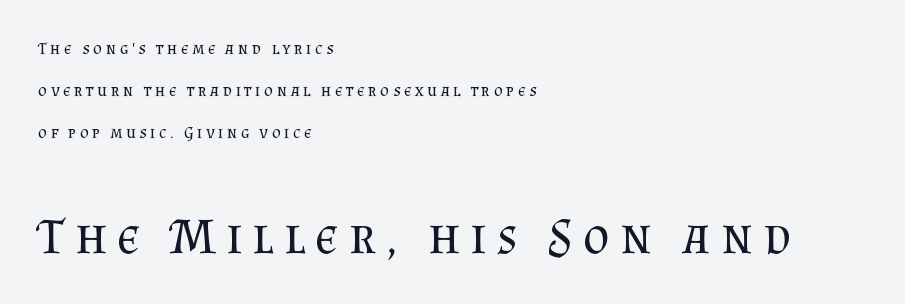
Q: Is the text bold? A: No.
Q: Is the text italic (slanted)? A: No, it is upright.
Q: Is the typeface a serif or a sans-serif typeface? A: Serif.
Q: Is the text underlined? A: No.
Q: How is the paragraph aligned? A: Left-aligned.
Q: Is the spacing between letters normal or unusually wide? A: Unusually wide.
Q: Is the spacing between lines tight, normal or loose? A: Loose.
Q: Which block of text is set in a larger size, the first (top) or the second (bottom)? A: The second (bottom) one.
Q: Width (condensed, normal, or wide)? A: Normal.
Q: Stroke contrast? A: Medium.
Q: x-height? A: Small.
Q: Monospaced? A: No.
